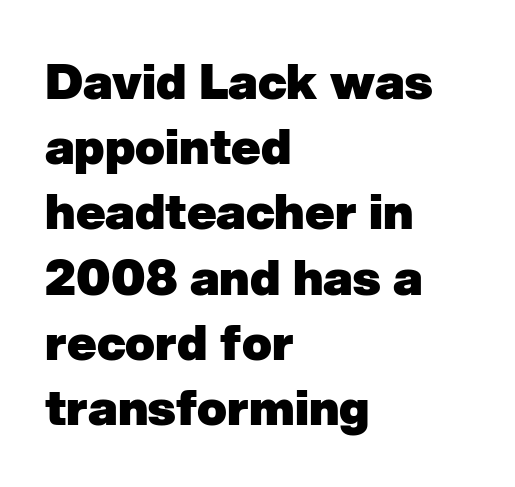
If you measured baseline to baseline, you'd find a middling distance. Check under the words: just untouched page. Think of a printed novel: that variable character pitch is what you see here. The passage shown is typeset with a sans-serif family. Notice how the passage keeps a crisp vertical edge on the left only. Typesetter's note: full bold, strokes at maximum text heaviness.
